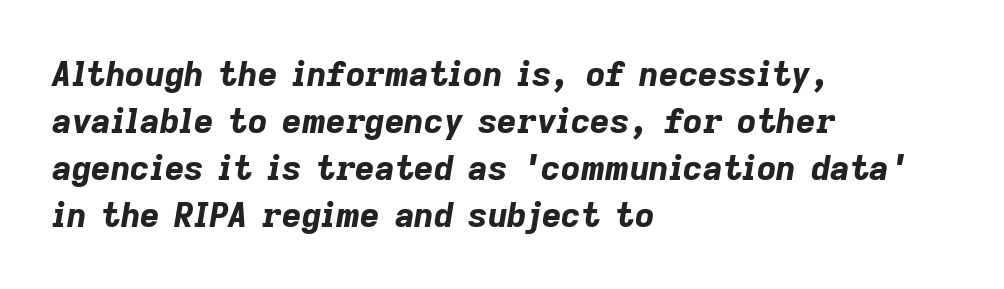
The image shows 34 px bold type, italic (leaning right); set left-aligned, normal line spacing (1.38x), normal letter spacing, not underlined; low stroke contrast and a medium x-height.
